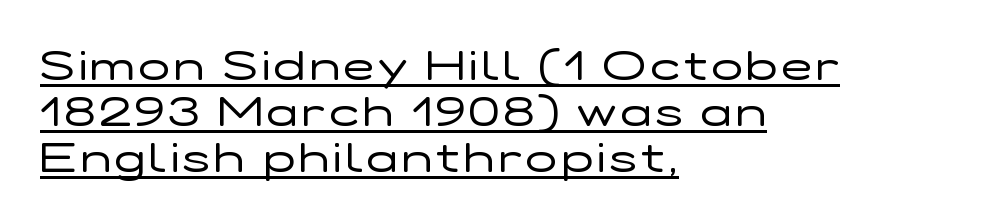
{"serif": "no", "italic": "no", "bold": "no", "weight": "regular", "width": "wide", "stroke_contrast": "low", "x_height": "medium", "monospaced": "no", "underline": "yes", "align": "left", "line_spacing": "tight", "line_spacing_ratio": 1.12, "glyph_px": 41}
